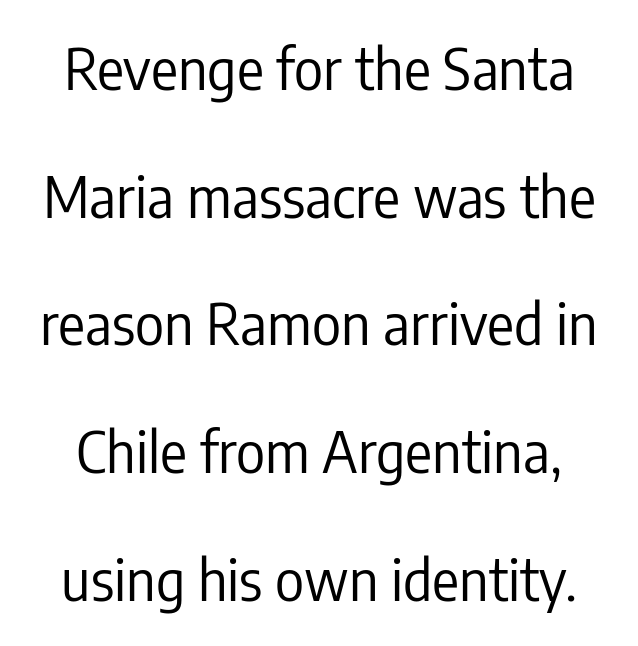
The image shows 56 px regular-weight, condensed sans-serif type, upright; set loose line spacing (2.28x), normal letter spacing, not underlined; low stroke contrast and a medium x-height.
